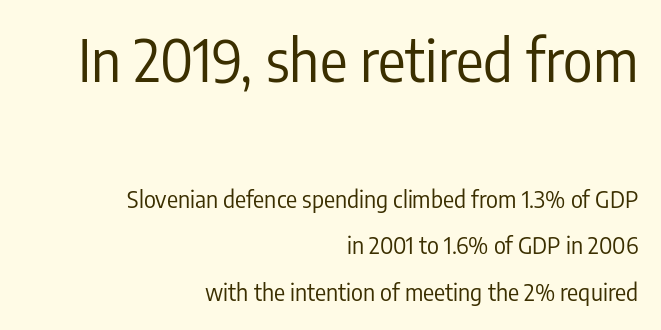
Q: Is the text bold? A: No.
Q: Is the text italic (slanted)? A: No, it is upright.
Q: Is the typeface a serif or a sans-serif typeface? A: Sans-serif.
Q: Is the text underlined? A: No.
Q: How is the paragraph aligned? A: Right-aligned.
Q: Is the spacing between letters normal or unusually wide? A: Normal.
Q: Is the spacing between lines tight, normal or loose? A: Loose.
Q: Which block of text is set in a larger size, the first (top) or the second (bottom)? A: The first (top) one.
Q: Width (condensed, normal, or wide)? A: Condensed.
Q: Stroke contrast? A: Low.
Q: x-height? A: Medium.
Q: Monospaced? A: No.
